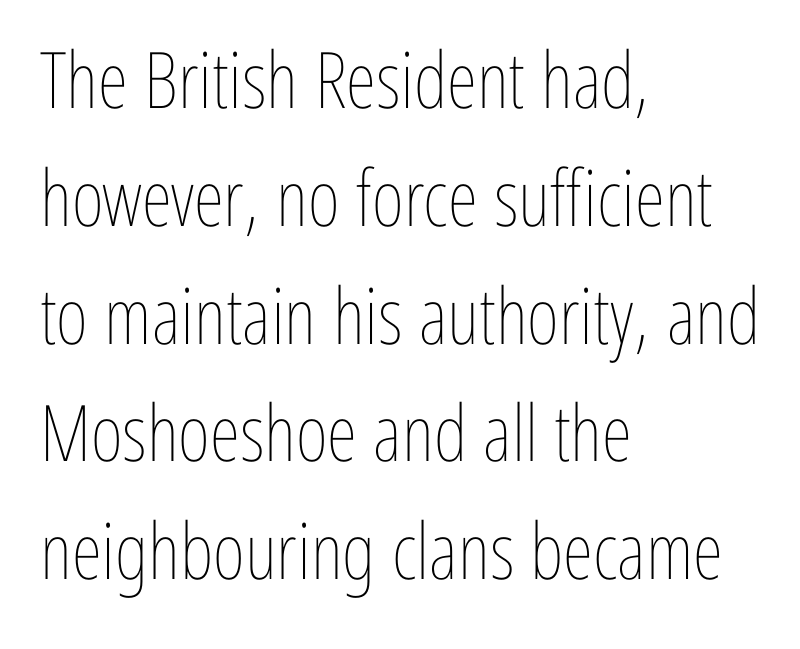
Q: Is the text bold? A: No.
Q: Is the text italic (slanted)? A: No, it is upright.
Q: Is the text underlined? A: No.
Q: How is the paragraph aligned? A: Left-aligned.
Q: Is the spacing between letters normal or unusually wide? A: Normal.
Q: Is the spacing between lines tight, normal or loose? A: Normal.
Q: Width (condensed, normal, or wide)? A: Condensed.
Q: Stroke contrast? A: Low.
Q: x-height? A: Medium.
Q: Monospaced? A: No.
